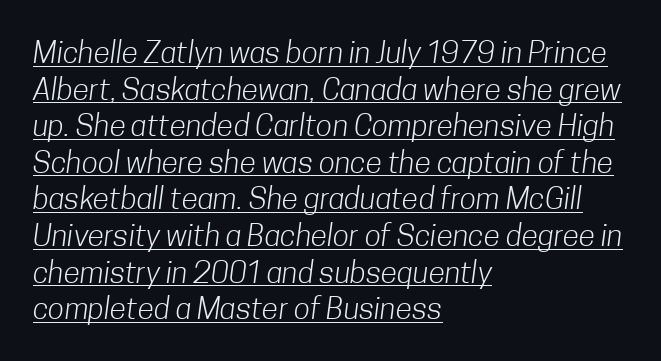
Observe the ordinary spacing: letters are neighbours, not strangers. The cut favours lightness, reaching ordinary text weight at its darkest. Notice how a bar underscores the lettering throughout. Each line starts at the same left margin while the right side varies.
